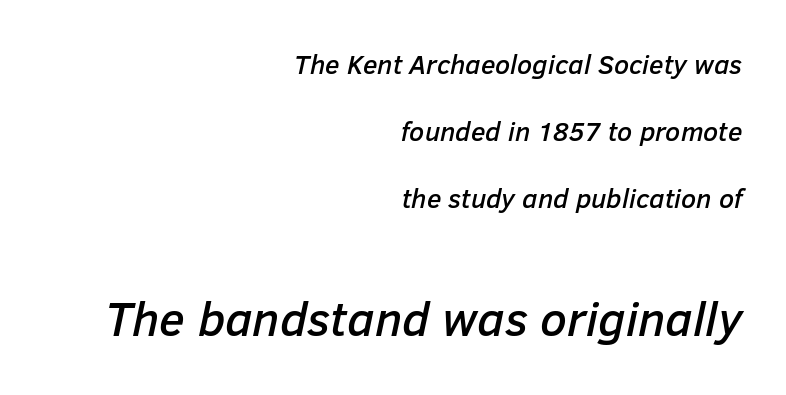
The image shows 48 px text type, italic (leaning right); set right-aligned, loose line spacing (2.49x), normal letter spacing, not underlined; the second (bottom) block is 1.78x larger; low stroke contrast and a medium x-height.
